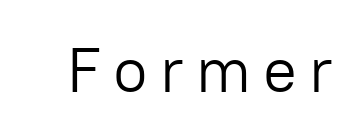
{"serif": "no", "italic": "no", "bold": "no", "weight": "light", "width": "normal", "stroke_contrast": "low", "x_height": "medium", "monospaced": "no", "underline": "no", "glyph_px": 63}
